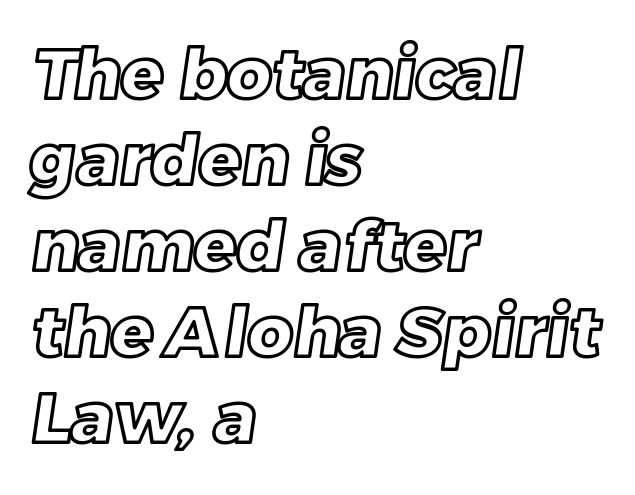
The letters advance in unequal steps, a hallmark of proportional type. Clear beneath every line of the passage. These lines keep a tight, regular rhythm from letter to letter. The lines are quadded left.
